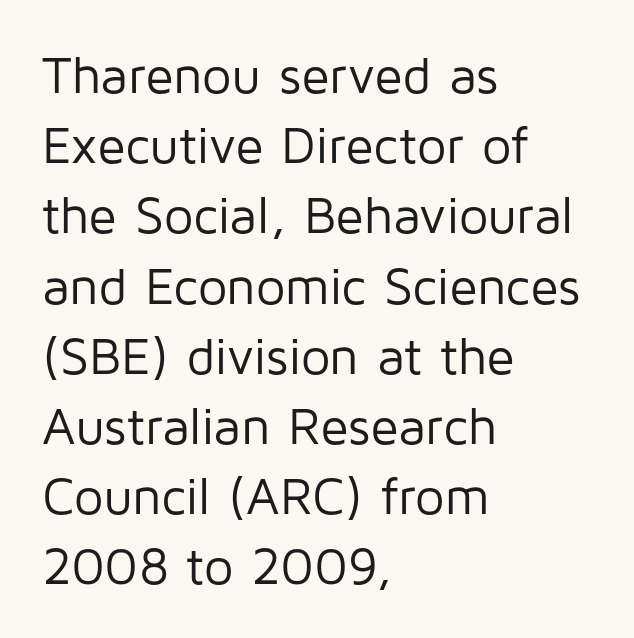
Q: Is the text bold? A: No.
Q: Is the text italic (slanted)? A: No, it is upright.
Q: Is the typeface a serif or a sans-serif typeface? A: Sans-serif.
Q: Is the text underlined? A: No.
Q: How is the paragraph aligned? A: Left-aligned.
Q: Is the spacing between letters normal or unusually wide? A: Normal.
Q: Is the spacing between lines tight, normal or loose? A: Normal.
Q: Width (condensed, normal, or wide)? A: Normal.
Q: Stroke contrast? A: Low.
Q: x-height? A: Medium.
Q: Monospaced? A: No.
